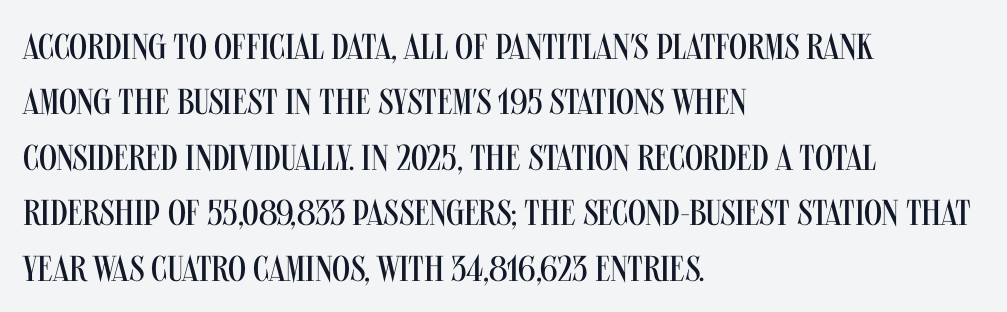
Q: Is the text bold? A: No.
Q: Is the text italic (slanted)? A: No, it is upright.
Q: Is the typeface a serif or a sans-serif typeface? A: Sans-serif.
Q: Is the text underlined? A: No.
Q: How is the paragraph aligned? A: Left-aligned.
Q: Is the spacing between letters normal or unusually wide? A: Normal.
Q: Is the spacing between lines tight, normal or loose? A: Normal.
Q: Width (condensed, normal, or wide)? A: Condensed.
Q: Stroke contrast? A: Medium.
Q: x-height? A: Large.
Q: Monospaced? A: No.
